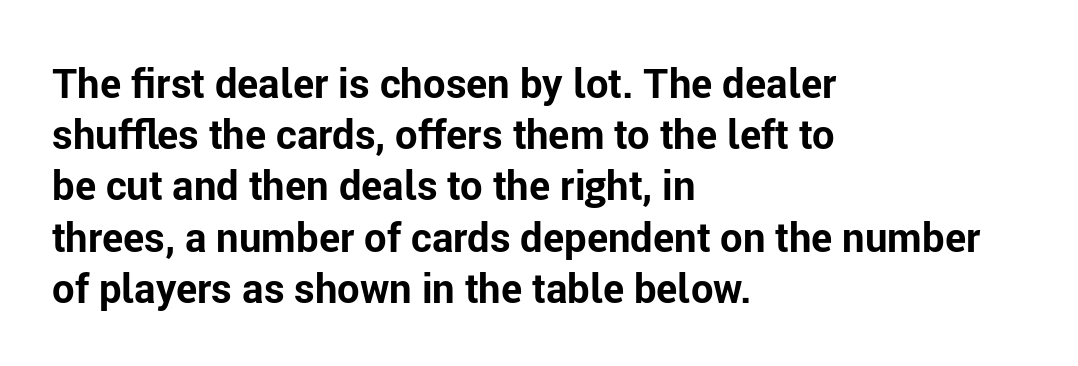
When letters stand straight like this, we call the style roman or upright. Compared with a centered layout, this one pins lines to the left instead. Regarding serifs, this sample does without them. Letter spacing: default. The space directly below the letters is spotless.
